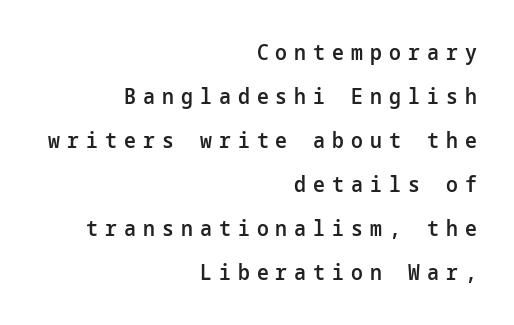
Q: Is the text bold? A: Semi-bold.
Q: Is the text italic (slanted)? A: No, it is upright.
Q: Is the text underlined? A: No.
Q: How is the paragraph aligned? A: Right-aligned.
Q: Is the spacing between letters normal or unusually wide? A: Unusually wide.
Q: Is the spacing between lines tight, normal or loose? A: Loose.
